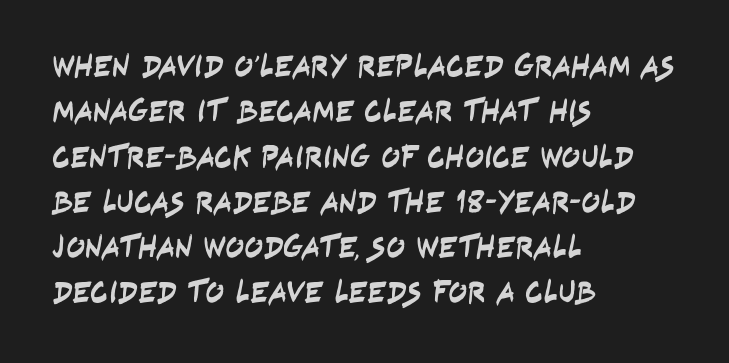
The image shows 31 px condensed sans-serif type; set left-aligned, normal line spacing (1.46x), normal letter spacing, not underlined; low stroke contrast and a large x-height.
